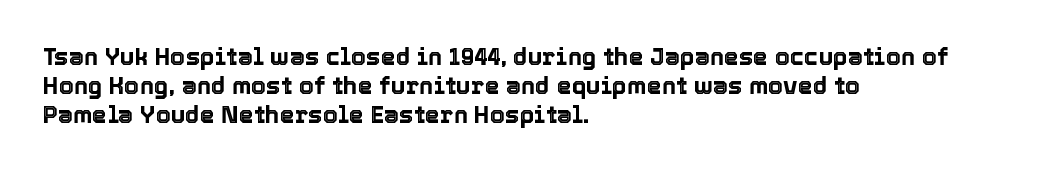
{"italic": "no", "underline": "no", "align": "left", "line_spacing_ratio": 1.21, "letter_spacing": "normal", "letter_spacing_em": 0.0, "glyph_px": 24}
